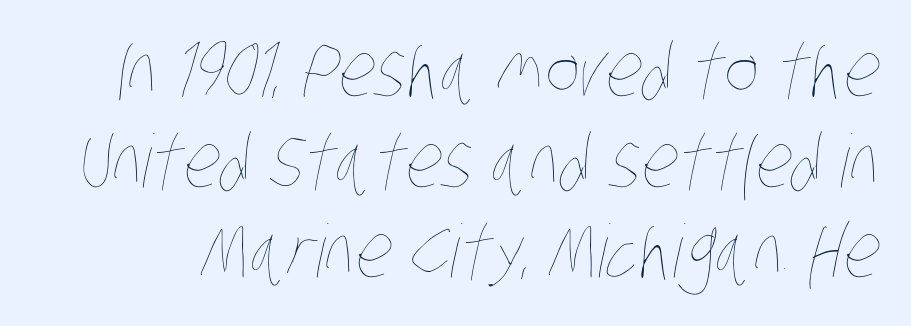
Vertical stems look standard width or narrower in stroke. Default kerning and tracking; the words read as compact shapes. Quick note: underline off. Is this a fixed-width face? No — the glyphs have proportional, varying widths.
